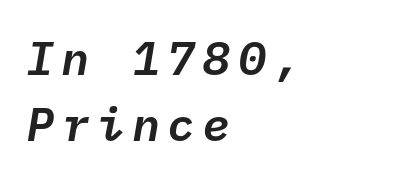
{"italic": "yes", "lean": "right", "slant_degrees": 10, "width": "normal", "stroke_contrast": "low", "x_height": "medium", "monospaced": "yes", "underline": "no", "align": "left", "line_spacing": "normal", "line_spacing_ratio": 1.4, "glyph_px": 47}
